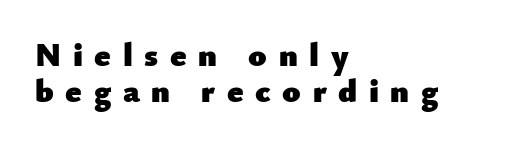
{"serif": "no", "italic": "no", "bold": "yes", "weight": "heavy", "width": "normal", "stroke_contrast": "low", "x_height": "small", "monospaced": "no", "underline": "no", "align": "left", "line_spacing": "tight", "line_spacing_ratio": 1.09, "letter_spacing": "wide", "letter_spacing_em": 0.35, "glyph_px": 33}
